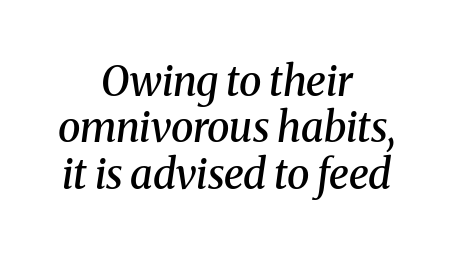
If you drew a line through each stem, it would be angled. Casual observation: everything's sitting right in the middle. What weight is shown? A semibold, between regular and bold. The designer went with a serif here, giving each stem small feet. Each row of text sits above clean, open space. Whoever set this chose condensed vertical rhythm over breathing room.
